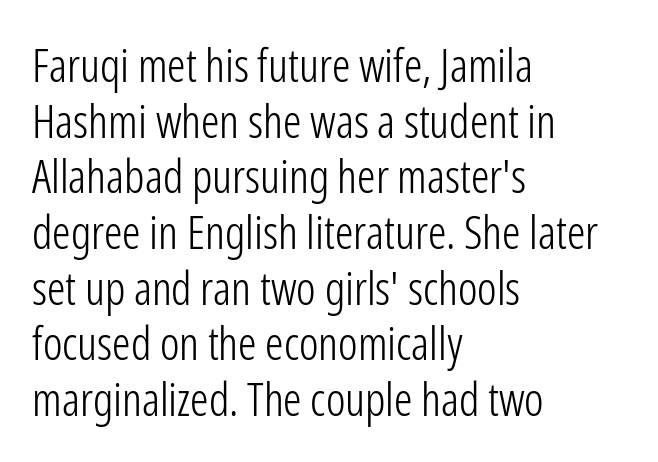
Type style note: lacks serifs. Underline: absent. Caption: standard tracking, unaltered. The specimen reads as upright at a glance. The setting favours the left margin, as ordinary paragraphs usually do. This sample has the flowing, uneven cadence of proportional lettering.
